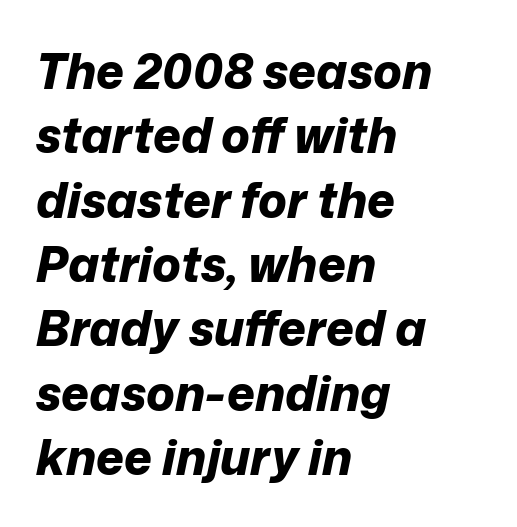
Q: Is the text bold? A: Yes.
Q: Is the text italic (slanted)? A: Yes, it leans right by about 12 degrees.
Q: Is the text underlined? A: No.
Q: How is the paragraph aligned? A: Left-aligned.
Q: Is the spacing between letters normal or unusually wide? A: Normal.
Q: Is the spacing between lines tight, normal or loose? A: Normal.
Q: Width (condensed, normal, or wide)? A: Normal.
Q: Stroke contrast? A: Low.
Q: x-height? A: Medium.
Q: Monospaced? A: No.
